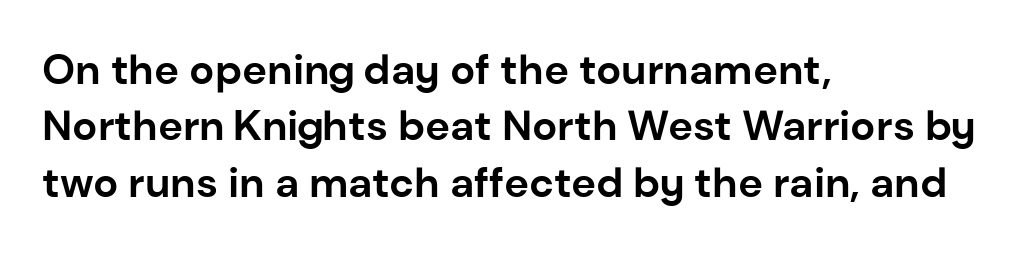
Q: Is the text bold? A: Yes.
Q: Is the text italic (slanted)? A: No, it is upright.
Q: Is the typeface a serif or a sans-serif typeface? A: Sans-serif.
Q: Is the text underlined? A: No.
Q: How is the paragraph aligned? A: Left-aligned.
Q: Is the spacing between letters normal or unusually wide? A: Normal.
Q: Is the spacing between lines tight, normal or loose? A: Normal.
Q: Width (condensed, normal, or wide)? A: Normal.
Q: Stroke contrast? A: Low.
Q: x-height? A: Medium.
Q: Monospaced? A: No.
